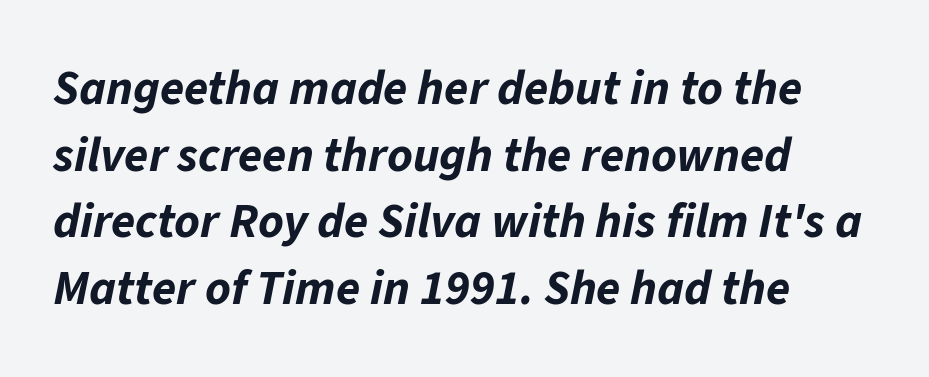
{"italic": "yes", "lean": "right", "slant_degrees": 11, "bold": "yes", "weight": "bold", "width": "normal", "stroke_contrast": "low", "x_height": "medium", "monospaced": "no", "underline": "no", "align": "left", "line_spacing": "normal", "line_spacing_ratio": 1.36, "letter_spacing": "normal", "letter_spacing_em": 0.0, "glyph_px": 49}
